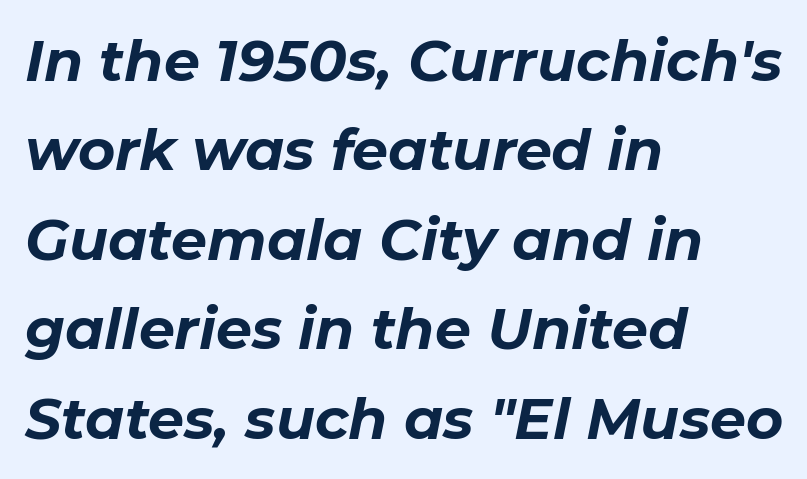
Q: Is the text bold? A: Yes.
Q: Is the text italic (slanted)? A: Yes, it leans right by about 11 degrees.
Q: Is the text underlined? A: No.
Q: How is the paragraph aligned? A: Left-aligned.
Q: Is the spacing between letters normal or unusually wide? A: Normal.
Q: Is the spacing between lines tight, normal or loose? A: Normal.
Q: Width (condensed, normal, or wide)? A: Normal.
Q: Stroke contrast? A: Low.
Q: x-height? A: Medium.
Q: Monospaced? A: No.
